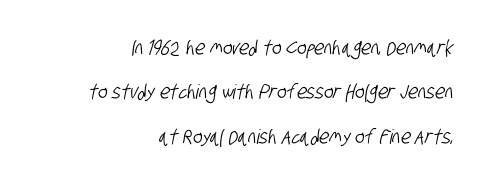
{"underline": "no", "align": "right", "line_spacing": "loose", "line_spacing_ratio": 2.22, "letter_spacing": "normal", "letter_spacing_em": 0.0, "glyph_px": 20}
